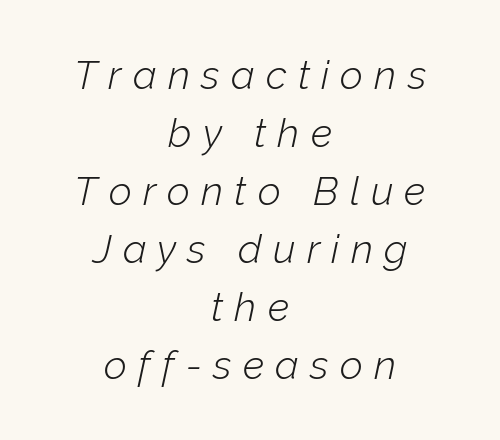
Q: Is the text bold? A: No.
Q: Is the text italic (slanted)? A: Yes, it leans right by about 12 degrees.
Q: Is the text underlined? A: No.
Q: How is the paragraph aligned? A: Centered.
Q: Is the spacing between letters normal or unusually wide? A: Unusually wide.
Q: Is the spacing between lines tight, normal or loose? A: Normal.
Q: Width (condensed, normal, or wide)? A: Normal.
Q: Stroke contrast? A: Low.
Q: x-height? A: Medium.
Q: Monospaced? A: No.
